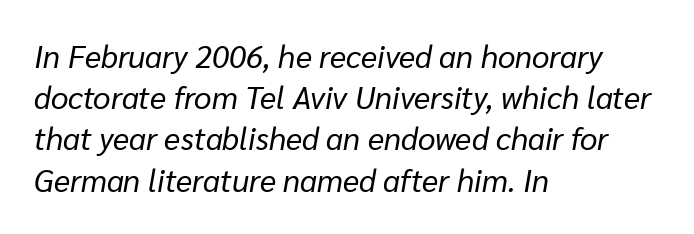
Q: Is the text bold? A: No.
Q: Is the text italic (slanted)? A: Yes, it leans right by about 10 degrees.
Q: Is the text underlined? A: No.
Q: How is the paragraph aligned? A: Left-aligned.
Q: Is the spacing between letters normal or unusually wide? A: Normal.
Q: Is the spacing between lines tight, normal or loose? A: Normal.
Q: Width (condensed, normal, or wide)? A: Normal.
Q: Stroke contrast? A: Low.
Q: x-height? A: Medium.
Q: Monospaced? A: No.
